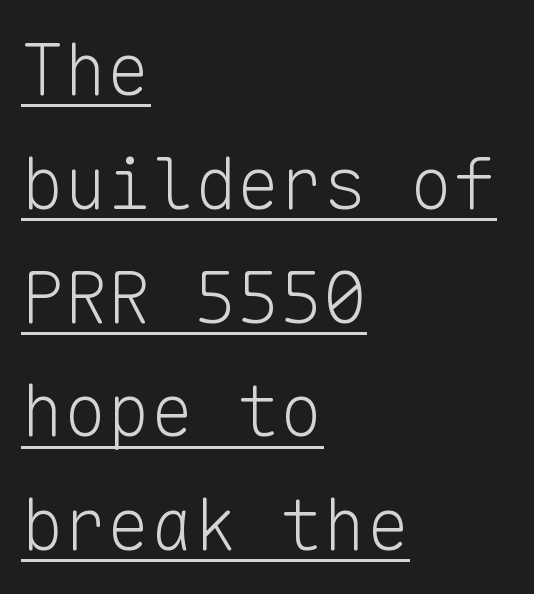
{"serif": "no", "italic": "no", "bold": "no", "weight": "light", "width": "normal", "stroke_contrast": "low", "x_height": "medium", "monospaced": "yes", "underline": "yes", "align": "left", "line_spacing": "normal", "line_spacing_ratio": 1.58, "letter_spacing": "normal", "letter_spacing_em": 0.0, "glyph_px": 72}
